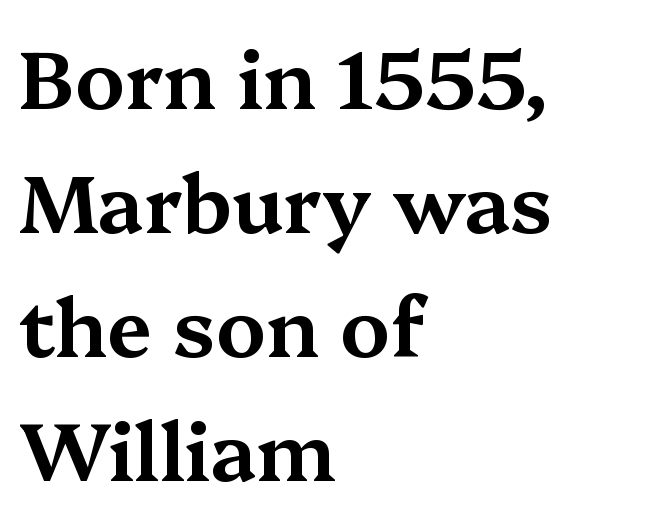
The image shows 80 px wide serif type, upright; set left-aligned, normal line spacing (1.55x), normal letter spacing, not underlined; medium stroke contrast and a medium x-height.
